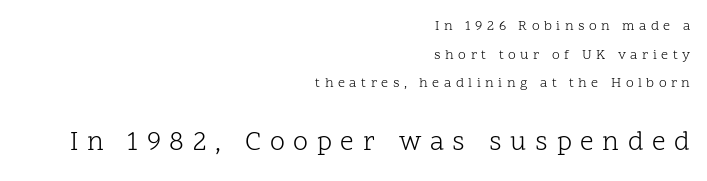
The composition opens small and finishes big. Does the lettering tilt? It doesn't — this is upright. Baseline-to-baseline distance is far greater than the letter height. This sample is right-justified, so line beginnings fall wherever the words allow.
